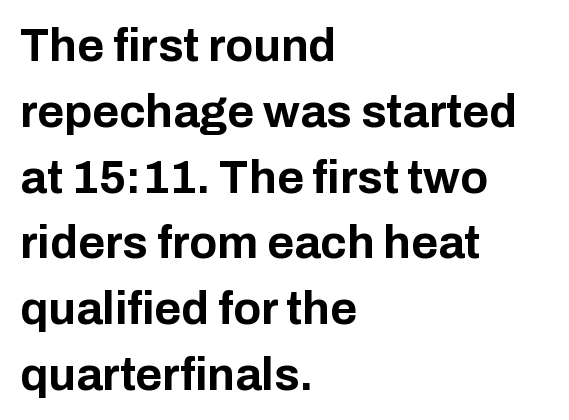
The image shows 46 px bold sans-serif type, upright; set left-aligned, normal line spacing (1.43x), normal letter spacing, not underlined; low stroke contrast and a medium x-height.
